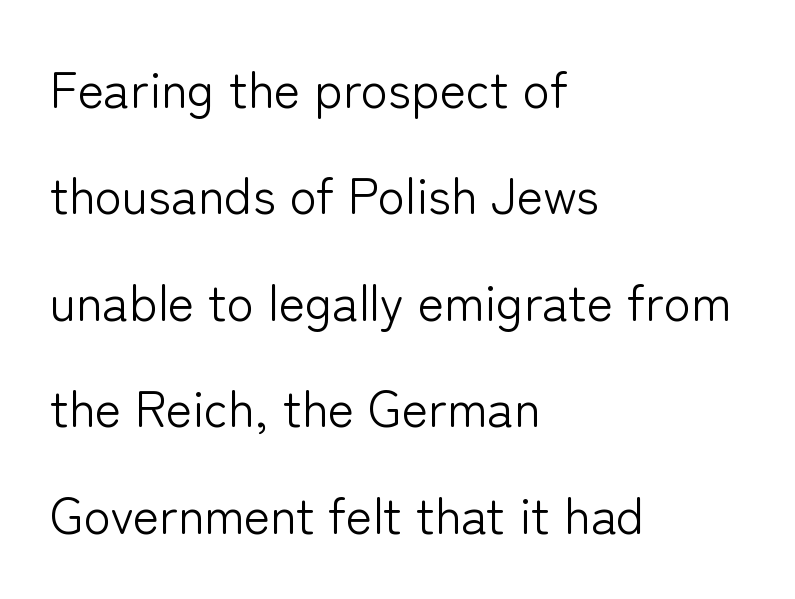
Q: Is the text bold? A: No.
Q: Is the text italic (slanted)? A: No, it is upright.
Q: Is the typeface a serif or a sans-serif typeface? A: Sans-serif.
Q: Is the text underlined? A: No.
Q: How is the paragraph aligned? A: Left-aligned.
Q: Is the spacing between letters normal or unusually wide? A: Normal.
Q: Is the spacing between lines tight, normal or loose? A: Loose.
Q: Width (condensed, normal, or wide)? A: Normal.
Q: Stroke contrast? A: Low.
Q: x-height? A: Medium.
Q: Monospaced? A: No.
